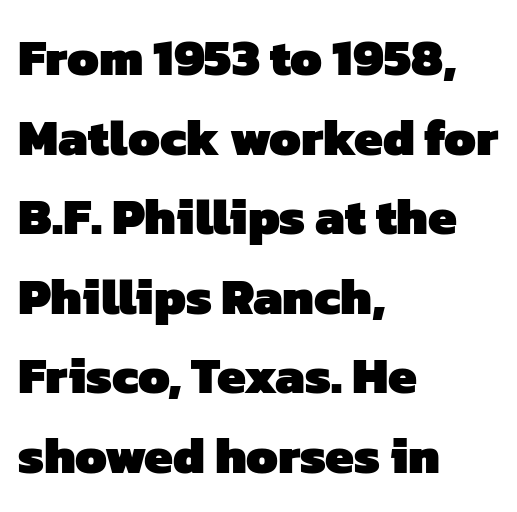
The image shows 51 px heavy sans-serif type; set left-aligned, normal line spacing (1.56x), normal letter spacing, not underlined; low stroke contrast and a medium x-height.
